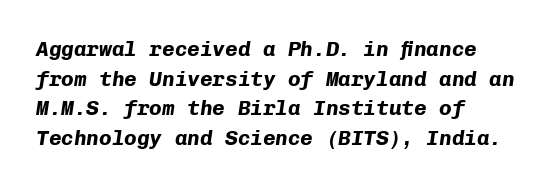
Summary of weight: heavy, a full bold. Students, observe: this is what conventionally led text looks like. Typeset ragged right — the left edge is the straight one. In terms of letterspacing, this is plain default setting. The space beneath each line is pristine and unruled. The passage shown leans; its letterforms are oblique.
